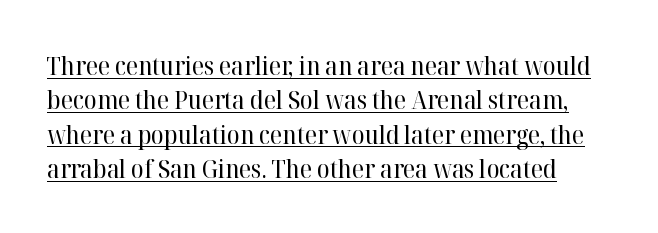
The letters stand straight up with perfectly vertical stems. Whoever set this chose a conventional vertical rhythm. The sample's only ornament is a line tracing under the words. Summary of weight: not heavy and not bold. Spacing between characters is what you'd get straight out of the box.
